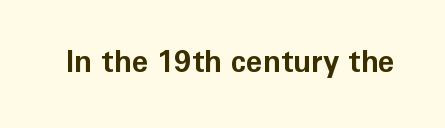
{"serif": "no", "italic": "no", "bold": "yes", "weight": "bold", "width": "normal", "stroke_contrast": "low", "x_height": "medium", "monospaced": "no", "underline": "no", "letter_spacing": "normal", "letter_spacing_em": 0.0, "glyph_px": 30}
